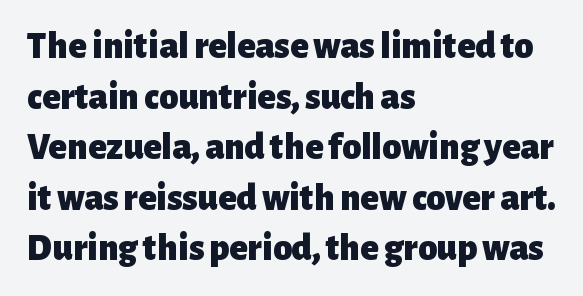
The image shows 38 px heavy sans-serif type, upright; set left-aligned, normal line spacing (1.33x), normal letter spacing, not underlined; low stroke contrast and a medium x-height.
